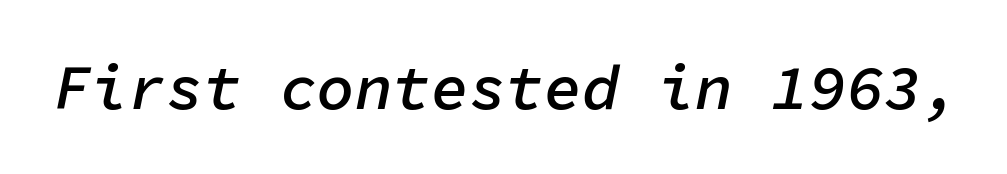
{"italic": "yes", "lean": "right", "slant_degrees": 11, "bold": "semi", "weight": "semibold", "width": "normal", "stroke_contrast": "low", "x_height": "medium", "monospaced": "yes", "underline": "no", "letter_spacing": "normal", "letter_spacing_em": 0.0, "glyph_px": 63}
